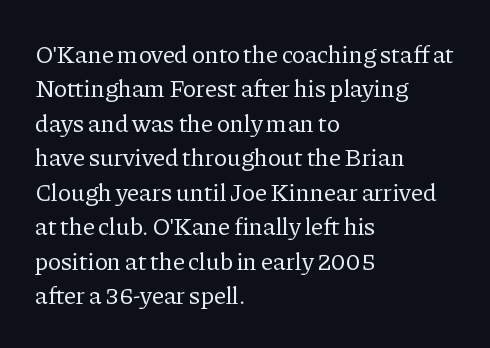
The image shows 25 px text type, upright; set left-aligned, normal line spacing (1.38x), normal letter spacing, not underlined.
